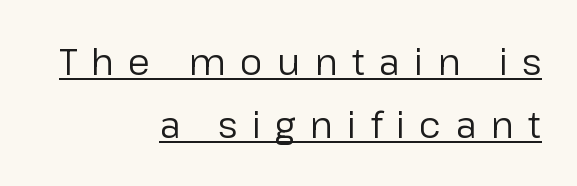
Spacing verdict: proportional, widths tailored to each character. This sample is right-justified, so line beginnings fall wherever the words allow. The rendering uses the underline text-decoration. Tracking value appears strongly positive — letters spread wide. The letterforms sit at book weight or below.
